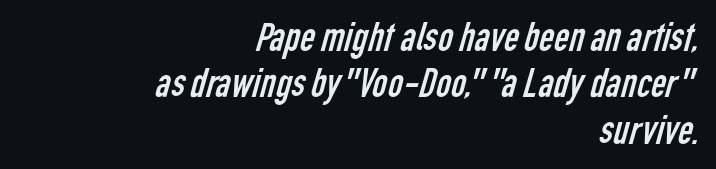
To sum up the face: it is a sans, with no serifs. The face looks like a standard text weight, possibly lighter. Decoration check: the copy has no underline. Cramped leading.
